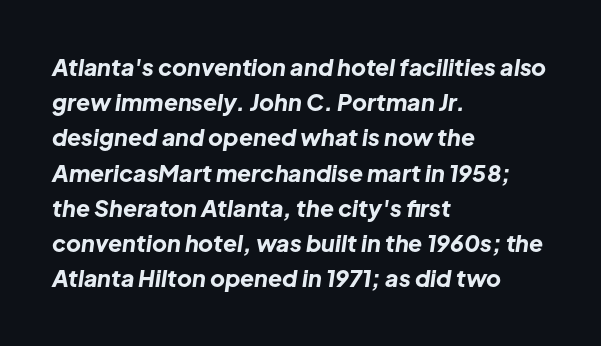
Q: Is the text bold? A: Yes.
Q: Is the text italic (slanted)? A: Yes, it leans right by about 8 degrees.
Q: Is the text underlined? A: No.
Q: How is the paragraph aligned? A: Left-aligned.
Q: Is the spacing between letters normal or unusually wide? A: Normal.
Q: Is the spacing between lines tight, normal or loose? A: Normal.
